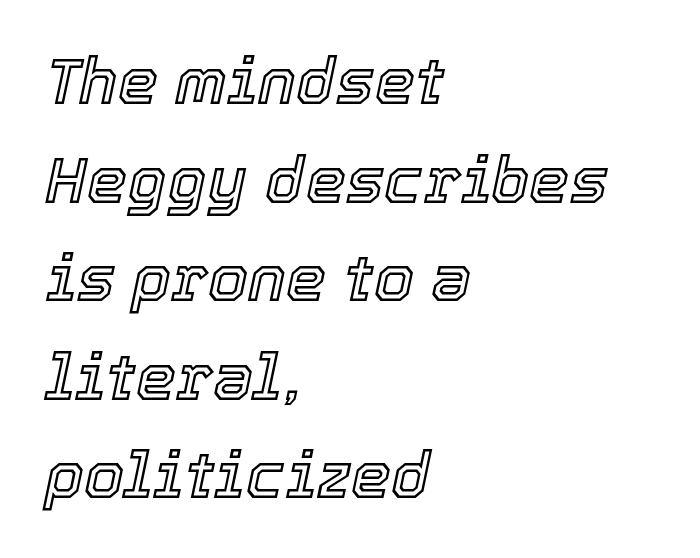
{"italic": "yes", "lean": "right", "slant_degrees": 12, "width": "normal", "x_height": "medium", "monospaced": "no", "underline": "no", "align": "left", "line_spacing": "normal", "line_spacing_ratio": 1.54, "letter_spacing": "normal", "letter_spacing_em": 0.0, "glyph_px": 64}
